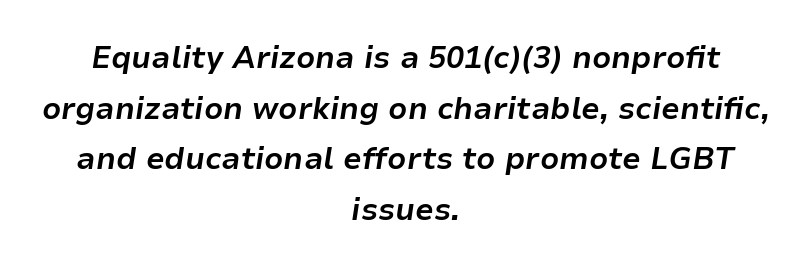
{"italic": "yes", "lean": "right", "slant_degrees": 9, "bold": "yes", "weight": "bold", "width": "normal", "stroke_contrast": "low", "x_height": "medium", "monospaced": "no", "underline": "no", "align": "center", "line_spacing": "normal", "line_spacing_ratio": 1.69, "letter_spacing": "normal", "letter_spacing_em": 0.0, "glyph_px": 30}
